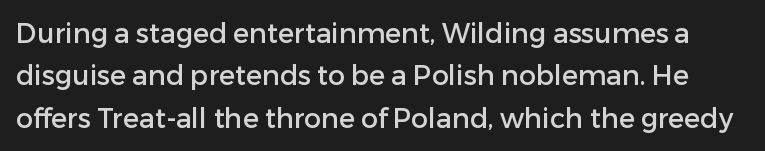
Q: Is the text italic (slanted)? A: No, it is upright.
Q: Is the text underlined? A: No.
Q: Is the spacing between letters normal or unusually wide? A: Normal.
Q: Is the spacing between lines tight, normal or loose? A: Normal.
